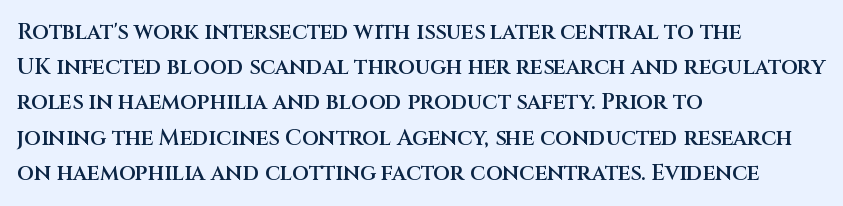
The image shows 22 px text type, upright; set left-aligned, normal line spacing (1.6x), normal letter spacing, not underlined.
